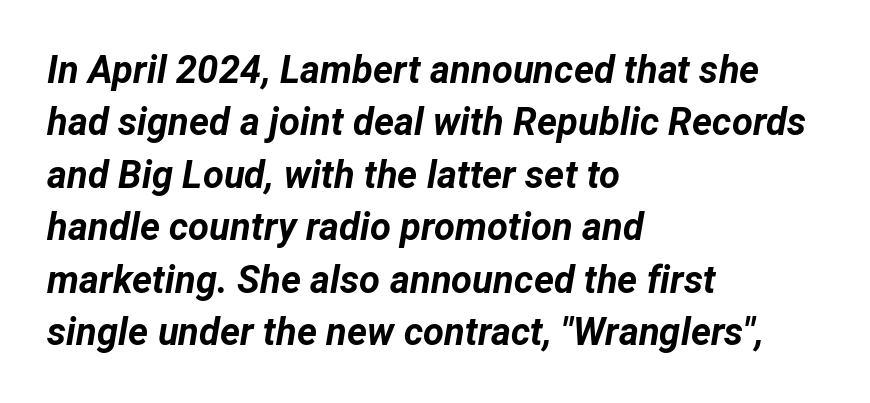
Q: Is the text bold? A: Yes.
Q: Is the text italic (slanted)? A: Yes, it leans right by about 12 degrees.
Q: Is the text underlined? A: No.
Q: How is the paragraph aligned? A: Left-aligned.
Q: Is the spacing between letters normal or unusually wide? A: Normal.
Q: Is the spacing between lines tight, normal or loose? A: Normal.
Q: Width (condensed, normal, or wide)? A: Normal.
Q: Stroke contrast? A: Low.
Q: x-height? A: Medium.
Q: Monospaced? A: No.
